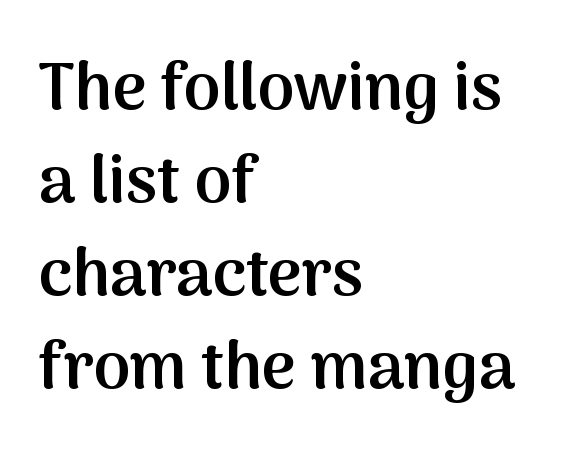
{"serif": "no", "italic": "no", "bold": "semi", "weight": "semibold", "width": "normal", "stroke_contrast": "medium", "x_height": "medium", "monospaced": "no", "underline": "no", "align": "left", "line_spacing": "normal", "line_spacing_ratio": 1.41, "letter_spacing": "normal", "letter_spacing_em": 0.0, "glyph_px": 66}
